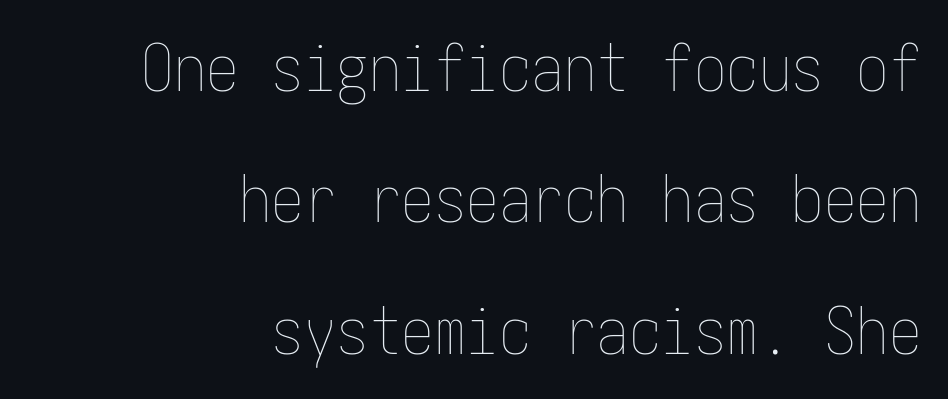
Q: Is the text bold? A: No.
Q: Is the text italic (slanted)? A: No, it is upright.
Q: Is the text underlined? A: No.
Q: How is the paragraph aligned? A: Right-aligned.
Q: Is the spacing between letters normal or unusually wide? A: Normal.
Q: Is the spacing between lines tight, normal or loose? A: Loose.
Q: Width (condensed, normal, or wide)? A: Condensed.
Q: Stroke contrast? A: Low.
Q: x-height? A: Medium.
